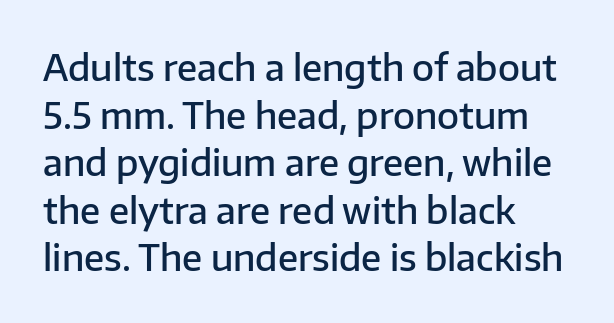
The lettering holds an erect, upright posture throughout. What stands out about the letter spacing? Nothing — it is the standard amount. The glyphs have the mass of a demibold cut, below bold. Varying glyph widths throughout — classic text-font behaviour. Honestly, there is no underline to notice here at all. If you drew a ruler down the left edge, every line would touch it.
